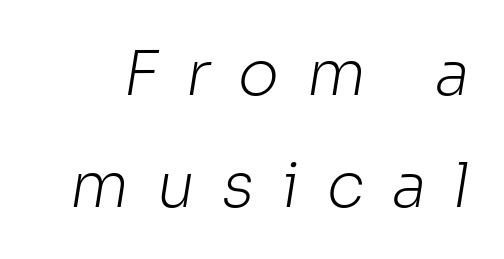
{"serif": "no", "bold": "no", "weight": "light", "width": "normal", "stroke_contrast": "low", "x_height": "medium", "monospaced": "no", "underline": "no", "line_spacing_ratio": 1.8, "letter_spacing": "wide", "letter_spacing_em": 0.44, "glyph_px": 62}
